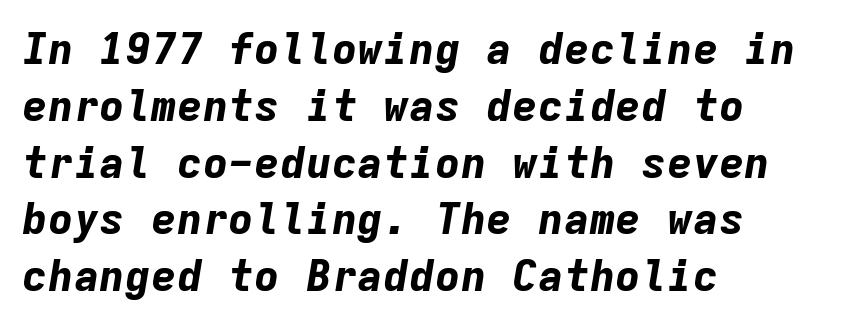
Q: Is the text bold? A: Yes.
Q: Is the text italic (slanted)? A: Yes, it leans right by about 9 degrees.
Q: Is the text underlined? A: No.
Q: How is the paragraph aligned? A: Left-aligned.
Q: Is the spacing between letters normal or unusually wide? A: Normal.
Q: Is the spacing between lines tight, normal or loose? A: Normal.
Q: Width (condensed, normal, or wide)? A: Normal.
Q: Stroke contrast? A: Low.
Q: x-height? A: Medium.
Q: Monospaced? A: Yes.
